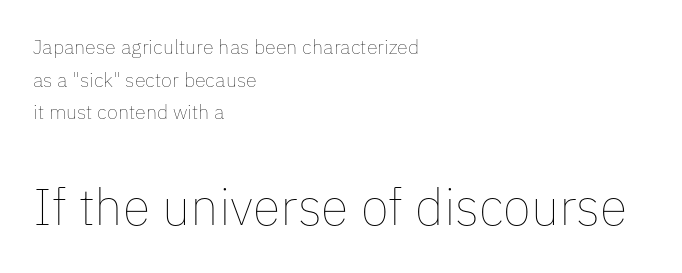
Q: Is the text bold? A: No.
Q: Is the text italic (slanted)? A: No, it is upright.
Q: Is the text underlined? A: No.
Q: How is the paragraph aligned? A: Left-aligned.
Q: Is the spacing between letters normal or unusually wide? A: Normal.
Q: Is the spacing between lines tight, normal or loose? A: Normal.
Q: Which block of text is set in a larger size, the first (top) or the second (bottom)? A: The second (bottom) one.
Q: Width (condensed, normal, or wide)? A: Normal.
Q: Stroke contrast? A: Low.
Q: x-height? A: Medium.
Q: Monospaced? A: No.
